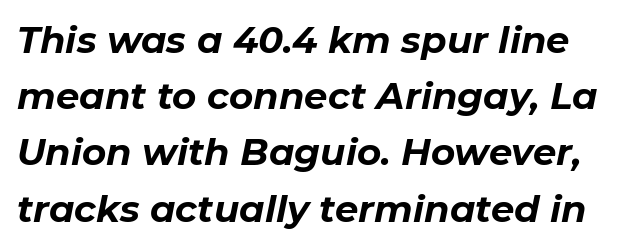
Q: Is the text bold? A: Yes.
Q: Is the text italic (slanted)? A: Yes, it leans right by about 11 degrees.
Q: Is the text underlined? A: No.
Q: Is the spacing between letters normal or unusually wide? A: Normal.
Q: Is the spacing between lines tight, normal or loose? A: Normal.
Q: Width (condensed, normal, or wide)? A: Normal.
Q: Stroke contrast? A: Low.
Q: x-height? A: Medium.
Q: Monospaced? A: No.
